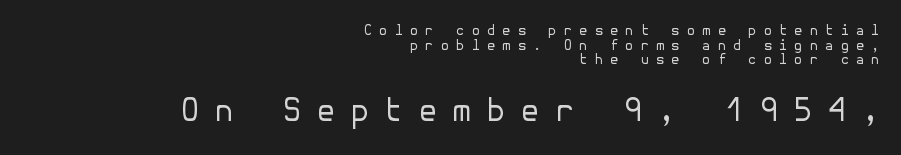
Q: Is the text bold? A: No.
Q: Is the text italic (slanted)? A: No, it is upright.
Q: Is the typeface a serif or a sans-serif typeface? A: Sans-serif.
Q: Is the text underlined? A: No.
Q: How is the paragraph aligned? A: Right-aligned.
Q: Is the spacing between letters normal or unusually wide? A: Unusually wide.
Q: Is the spacing between lines tight, normal or loose? A: Tight.
Q: Which block of text is set in a larger size, the first (top) or the second (bottom)? A: The second (bottom) one.
Q: Width (condensed, normal, or wide)? A: Normal.
Q: Stroke contrast? A: Low.
Q: x-height? A: Medium.
